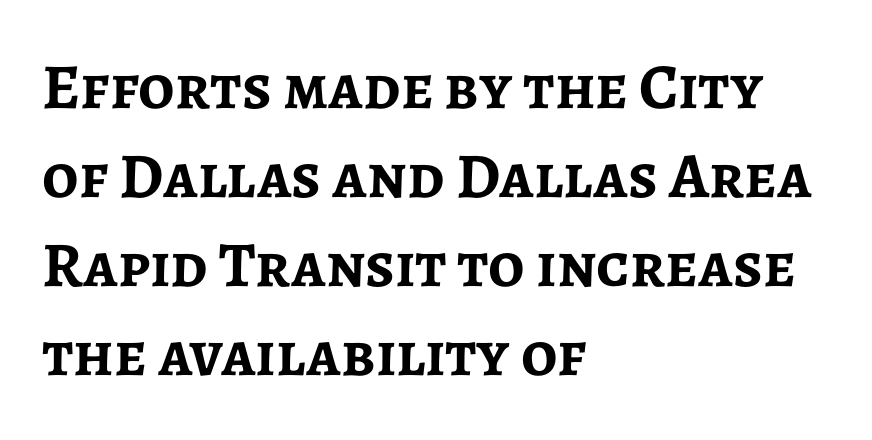
{"serif": "no", "italic": "no", "bold": "yes", "weight": "semibold", "width": "normal", "stroke_contrast": "low", "x_height": "medium", "monospaced": "no", "underline": "no", "align": "left", "line_spacing": "normal", "line_spacing_ratio": 1.39, "letter_spacing": "normal", "letter_spacing_em": 0.0, "glyph_px": 64}
